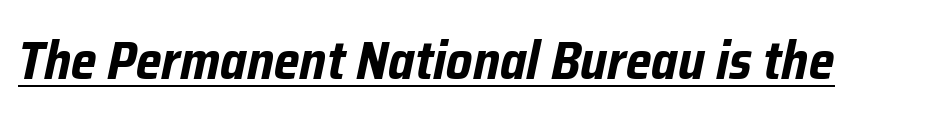
{"italic": "yes", "lean": "right", "slant_degrees": 12, "bold": "yes", "weight": "bold", "width": "condensed", "stroke_contrast": "low", "x_height": "medium", "monospaced": "no", "underline": "yes", "letter_spacing": "normal", "letter_spacing_em": 0.0, "glyph_px": 53}
